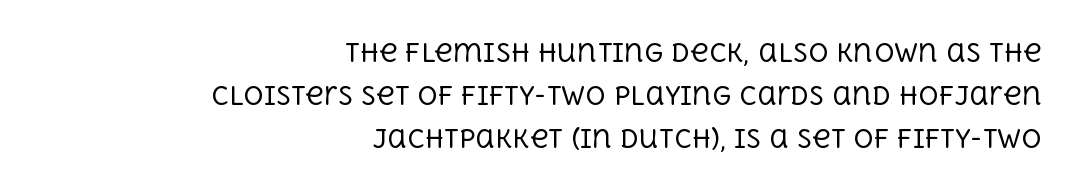
The image shows 25 px text type, upright; set right-aligned, line spacing 1.73x, normal letter spacing, not underlined.
